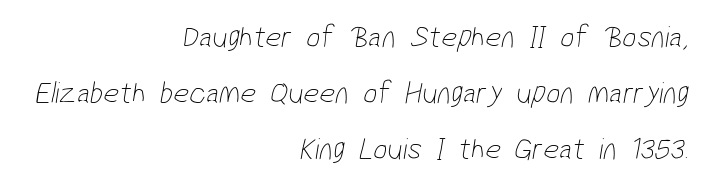
Q: Is the text bold? A: No.
Q: Is the typeface a serif or a sans-serif typeface? A: Sans-serif.
Q: Is the text underlined? A: No.
Q: How is the paragraph aligned? A: Right-aligned.
Q: Is the spacing between letters normal or unusually wide? A: Normal.
Q: Width (condensed, normal, or wide)? A: Condensed.
Q: Stroke contrast? A: Low.
Q: x-height? A: Medium.
Q: Monospaced? A: No.
